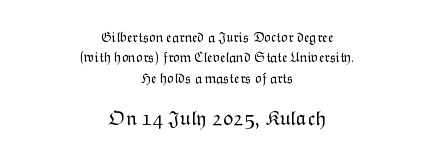
Q: Is the text bold? A: No.
Q: Is the text italic (slanted)? A: No, it is upright.
Q: Is the text underlined? A: No.
Q: How is the paragraph aligned? A: Centered.
Q: Is the spacing between letters normal or unusually wide? A: Normal.
Q: Is the spacing between lines tight, normal or loose? A: Normal.
Q: Which block of text is set in a larger size, the first (top) or the second (bottom)? A: The second (bottom) one.
